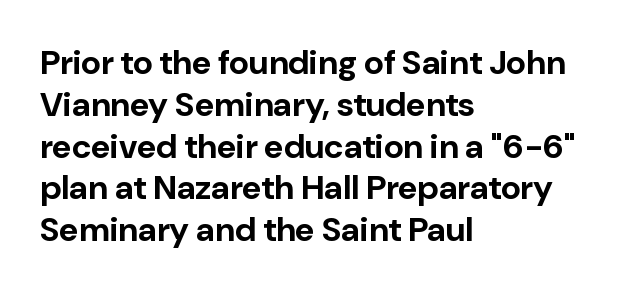
Q: Is the text bold? A: Yes.
Q: Is the text italic (slanted)? A: No, it is upright.
Q: Is the typeface a serif or a sans-serif typeface? A: Sans-serif.
Q: Is the text underlined? A: No.
Q: How is the paragraph aligned? A: Left-aligned.
Q: Is the spacing between letters normal or unusually wide? A: Normal.
Q: Width (condensed, normal, or wide)? A: Normal.
Q: Stroke contrast? A: Low.
Q: x-height? A: Medium.
Q: Monospaced? A: No.
